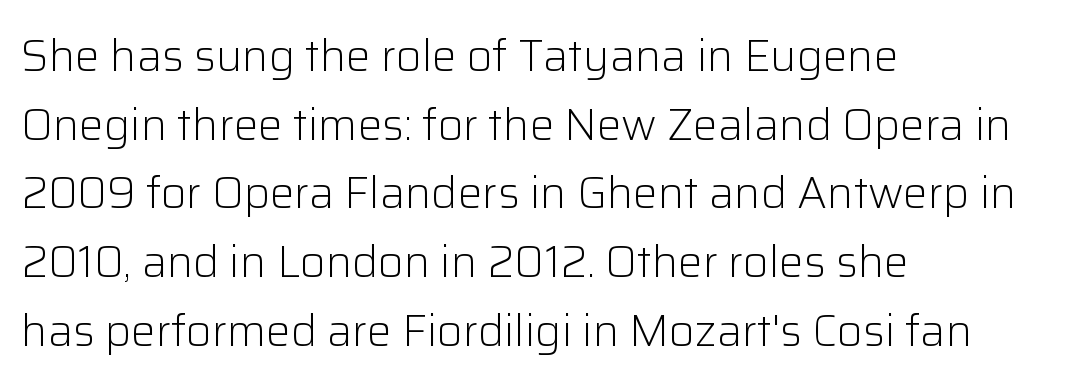
The image shows 44 px light sans-serif type, upright; set left-aligned, normal line spacing (1.56x), normal letter spacing, not underlined; low stroke contrast and a medium x-height.
